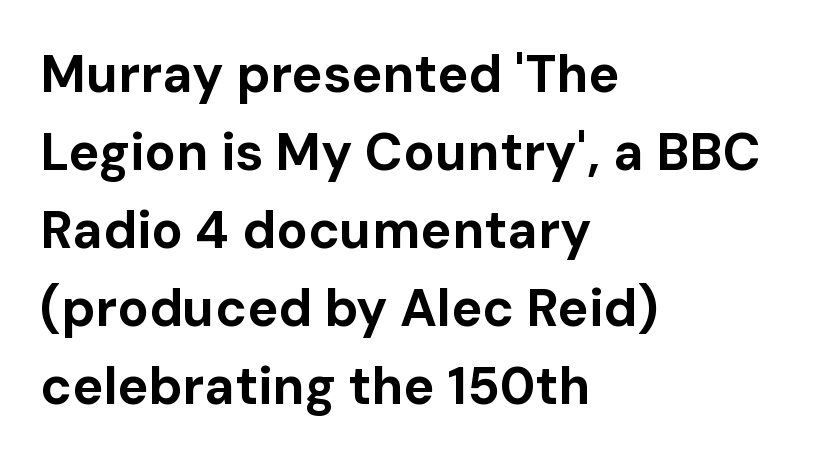
{"serif": "no", "italic": "no", "bold": "yes", "weight": "bold", "width": "normal", "stroke_contrast": "low", "x_height": "medium", "monospaced": "no", "underline": "no", "align": "left", "line_spacing": "normal", "line_spacing_ratio": 1.5, "letter_spacing": "normal", "letter_spacing_em": 0.0, "glyph_px": 52}
